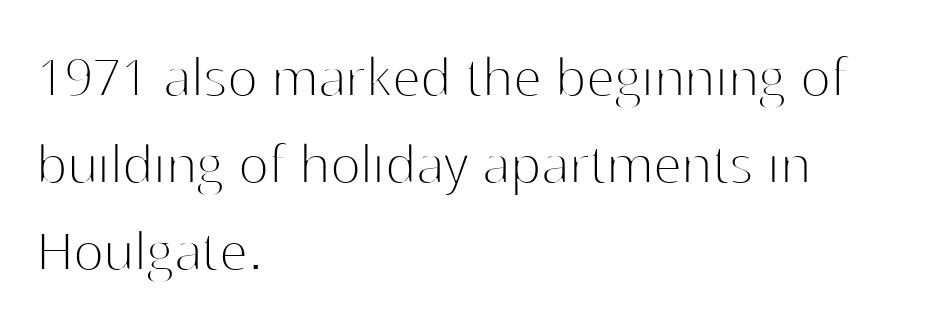
Glance below the letters and you will spot only blank space. The passage shown is typed in a proportional face where columns would drift. This rendering uses left alignment, leaving the right contour irregular. This sample keeps an unexceptional amount of space between lines.
